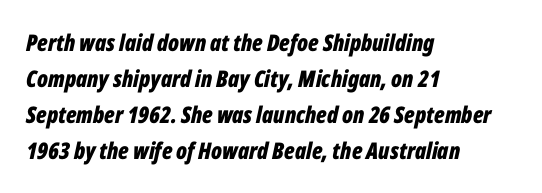
{"italic": "yes", "lean": "right", "slant_degrees": 12, "bold": "yes", "underline": "no", "align": "left", "line_spacing": "normal", "line_spacing_ratio": 1.57, "letter_spacing": "normal", "letter_spacing_em": 0.0, "glyph_px": 23}
